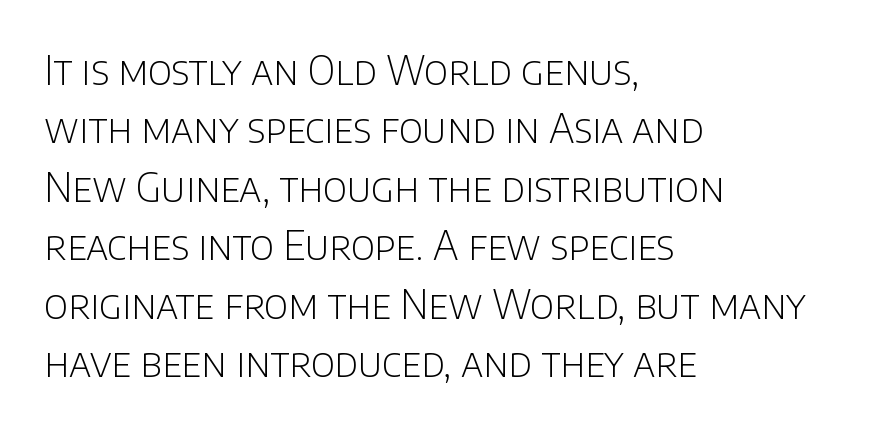
Underlining? Definitely not there. The letters sit at their default tracking, neither squeezed nor spread. The designer went with a sans here, leaving each stem footless. The face used here is proportionally spaced, like ordinary book or web type. Each stroke keeps to a modest, everyday thickness or less.
